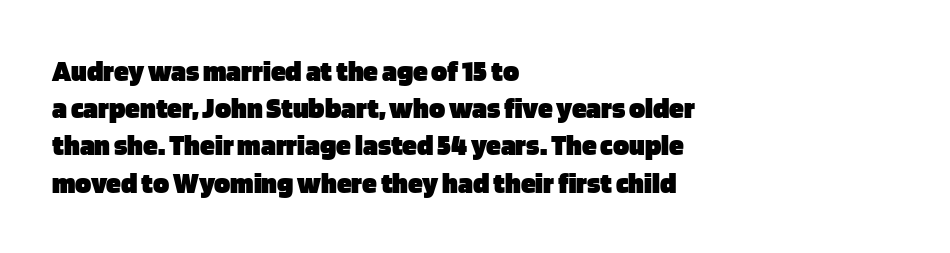
{"serif": "no", "italic": "no", "bold": "yes", "weight": "heavy", "width": "normal", "stroke_contrast": "low", "x_height": "large", "monospaced": "no", "underline": "no", "align": "left", "line_spacing_ratio": 1.24, "letter_spacing": "normal", "letter_spacing_em": 0.0, "glyph_px": 30}
